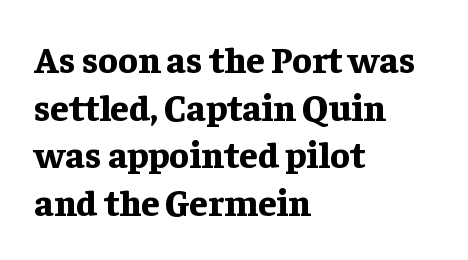
{"serif": "yes", "italic": "no", "bold": "yes", "weight": "bold", "width": "normal", "stroke_contrast": "low", "x_height": "medium", "monospaced": "no", "underline": "no", "align": "left", "line_spacing": "normal", "line_spacing_ratio": 1.29, "letter_spacing": "normal", "letter_spacing_em": 0.0, "glyph_px": 37}
